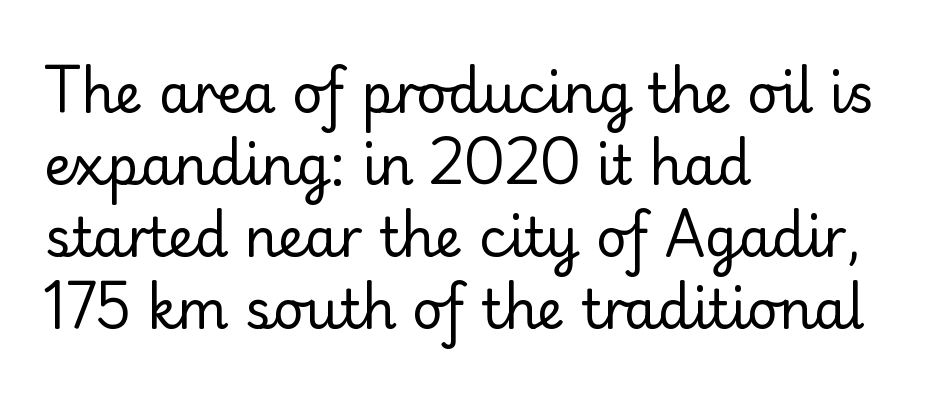
{"serif": "no", "italic": "no", "bold": "no", "weight": "regular", "width": "normal", "stroke_contrast": "low", "x_height": "small", "monospaced": "no", "underline": "no", "align": "left", "line_spacing": "normal", "line_spacing_ratio": 1.36, "letter_spacing": "normal", "letter_spacing_em": 0.0, "glyph_px": 53}
